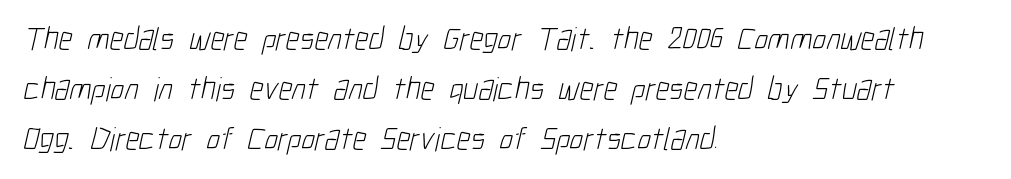
Q: Is the text bold? A: No.
Q: Is the typeface a serif or a sans-serif typeface? A: Sans-serif.
Q: Is the text underlined? A: No.
Q: How is the paragraph aligned? A: Left-aligned.
Q: Is the spacing between letters normal or unusually wide? A: Normal.
Q: Is the spacing between lines tight, normal or loose? A: Normal.
Q: Width (condensed, normal, or wide)? A: Condensed.
Q: Stroke contrast? A: Low.
Q: x-height? A: Medium.
Q: Monospaced? A: No.
